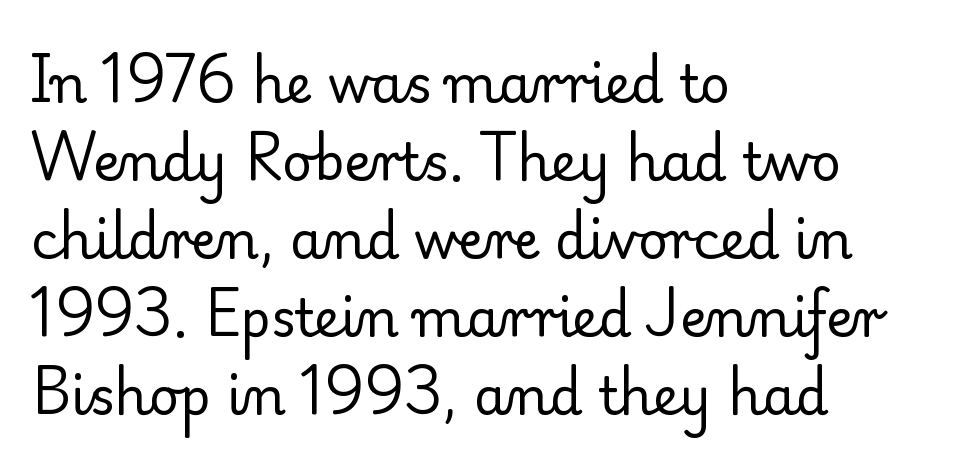
The image shows 52 px regular-weight serif type, upright; set left-aligned, normal line spacing (1.5x), normal letter spacing, not underlined; low stroke contrast and a small x-height.
